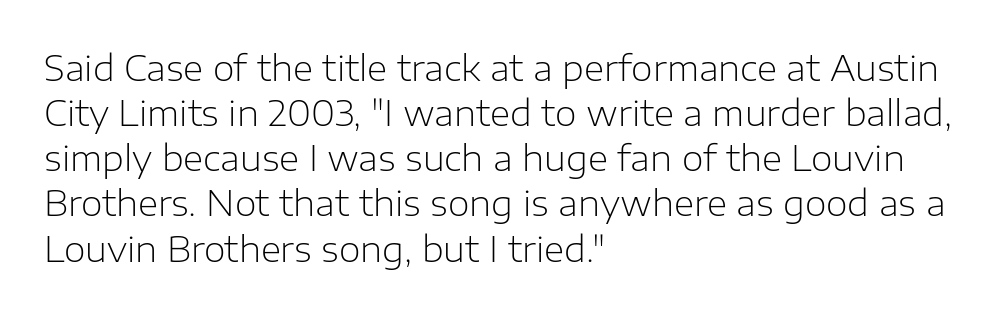
{"serif": "no", "italic": "no", "bold": "no", "weight": "light", "width": "normal", "stroke_contrast": "low", "x_height": "medium", "monospaced": "no", "underline": "no", "align": "left", "line_spacing": "normal", "line_spacing_ratio": 1.29, "letter_spacing": "normal", "letter_spacing_em": 0.0, "glyph_px": 35}
